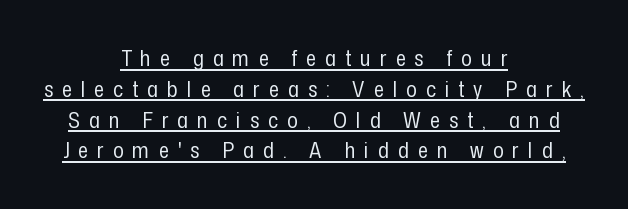
The image shows 22 px text type, upright; set centered, normal line spacing (1.4x), unusually wide letter spacing (+0.41 em), underlined.
